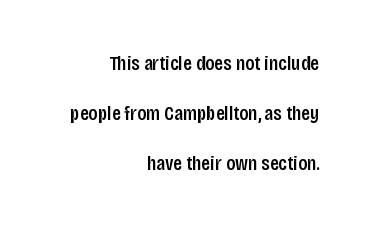
Tracking value appears to be zero — textbook default spacing. This sample uses an upright cut, with every glyph sitting square on the baseline. Firm but not heavy-handed strokes: this text is semibold. The space directly below the letters is spotless. What's the leading like? Stretched, with rows far apart.
